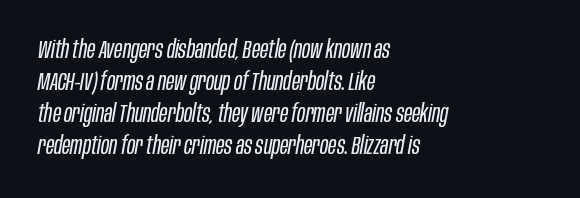
{"italic": "yes", "lean": "right", "slant_degrees": 10, "bold": "no", "underline": "no", "align": "left", "line_spacing": "normal", "line_spacing_ratio": 1.28, "letter_spacing": "normal", "letter_spacing_em": 0.0, "glyph_px": 25}
